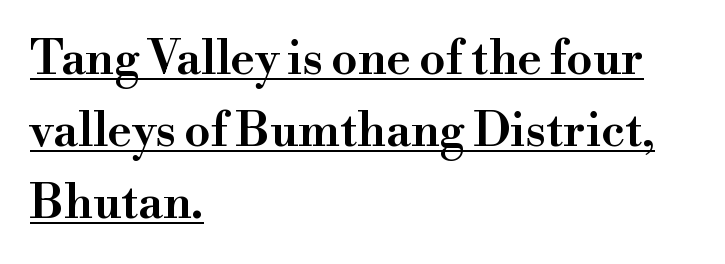
Spacing between characters is what you'd get straight out of the box. I'd call this a serif setting — the letters wear small feet. The characters look somewhat weighty, a semibold short of true bold. If you drew a ruler down the left edge, every line would touch it. The letters advance in unequal steps, a hallmark of proportional type.
